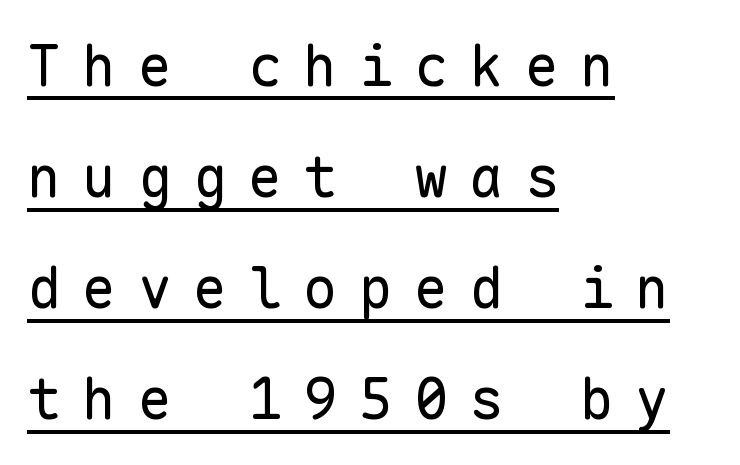
Q: Is the text bold? A: No.
Q: Is the text italic (slanted)? A: No, it is upright.
Q: Is the typeface a serif or a sans-serif typeface? A: Sans-serif.
Q: Is the text underlined? A: Yes.
Q: How is the paragraph aligned? A: Left-aligned.
Q: Is the spacing between letters normal or unusually wide? A: Unusually wide.
Q: Is the spacing between lines tight, normal or loose? A: Loose.
Q: Width (condensed, normal, or wide)? A: Normal.
Q: Stroke contrast? A: Low.
Q: x-height? A: Medium.
Q: Monospaced? A: Yes.
